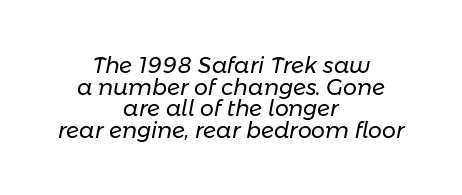
{"italic": "yes", "lean": "right", "slant_degrees": 11, "bold": "no", "underline": "no", "align": "center", "line_spacing": "tight", "line_spacing_ratio": 0.98, "letter_spacing": "normal", "letter_spacing_em": 0.0, "glyph_px": 22}
